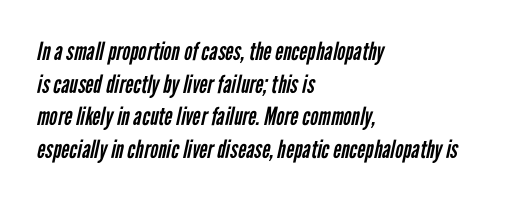
The image shows 25 px text type; set left-aligned, normal line spacing (1.31x), normal letter spacing, not underlined.
